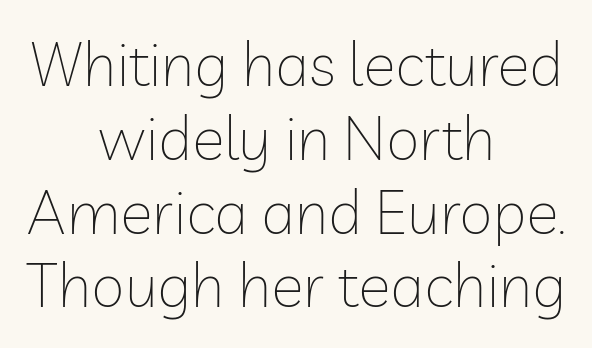
Q: Is the text bold? A: No.
Q: Is the text italic (slanted)? A: No, it is upright.
Q: Is the typeface a serif or a sans-serif typeface? A: Sans-serif.
Q: Is the text underlined? A: No.
Q: How is the paragraph aligned? A: Centered.
Q: Is the spacing between letters normal or unusually wide? A: Normal.
Q: Width (condensed, normal, or wide)? A: Normal.
Q: Stroke contrast? A: Low.
Q: x-height? A: Medium.
Q: Monospaced? A: No.
